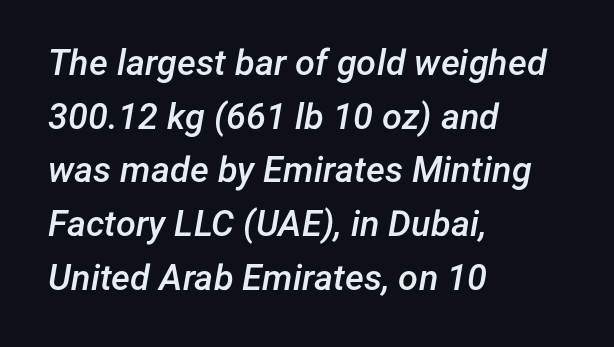
{"italic": "yes", "lean": "right", "slant_degrees": 12, "bold": "semi", "weight": "semibold", "width": "normal", "stroke_contrast": "low", "x_height": "medium", "monospaced": "no", "underline": "no", "align": "left", "line_spacing": "normal", "line_spacing_ratio": 1.49, "letter_spacing": "normal", "letter_spacing_em": 0.0, "glyph_px": 36}
